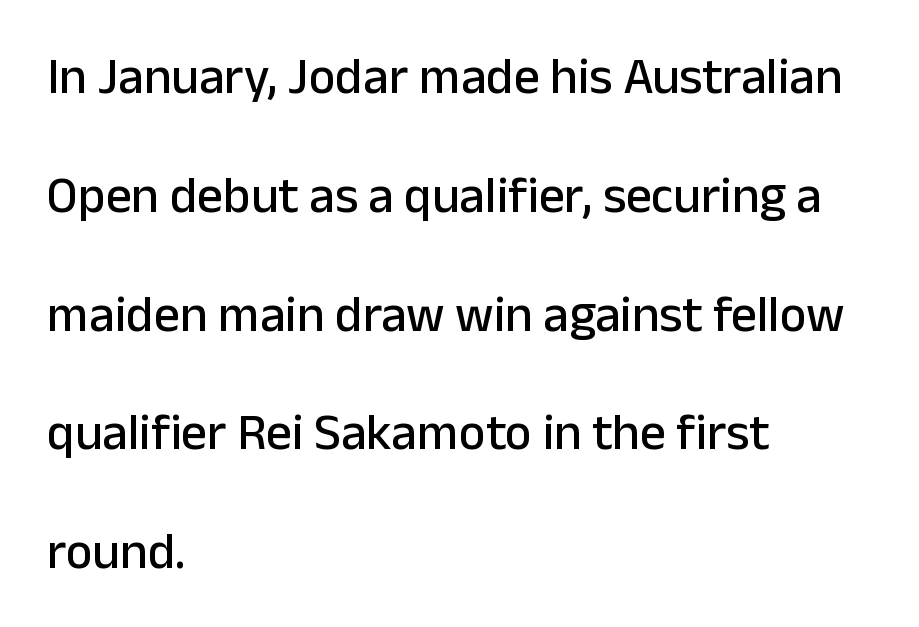
{"serif": "no", "italic": "no", "width": "normal", "stroke_contrast": "low", "x_height": "medium", "monospaced": "no", "underline": "no", "align": "left", "line_spacing": "loose", "line_spacing_ratio": 2.33, "letter_spacing": "normal", "letter_spacing_em": 0.0, "glyph_px": 51}
